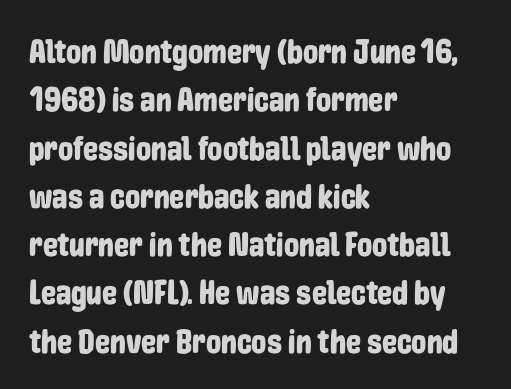
{"serif": "no", "italic": "no", "width": "condensed", "stroke_contrast": "low", "x_height": "medium", "monospaced": "no", "underline": "no", "align": "left", "line_spacing": "normal", "line_spacing_ratio": 1.42, "letter_spacing": "normal", "letter_spacing_em": 0.0, "glyph_px": 34}
